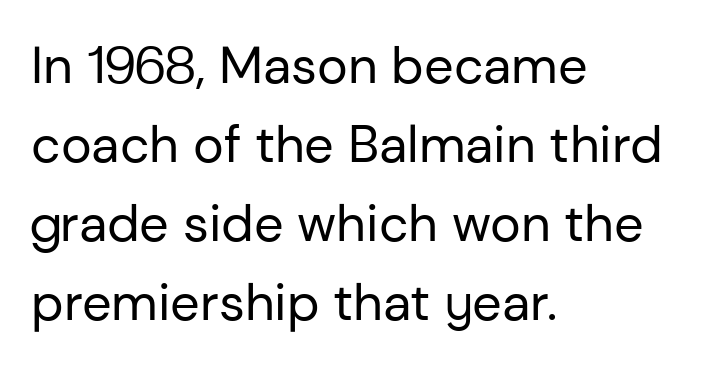
{"serif": "no", "italic": "no", "bold": "no", "weight": "regular", "width": "normal", "stroke_contrast": "low", "x_height": "medium", "monospaced": "no", "underline": "no", "align": "left", "line_spacing": "normal", "line_spacing_ratio": 1.52, "letter_spacing": "normal", "letter_spacing_em": 0.0, "glyph_px": 52}
